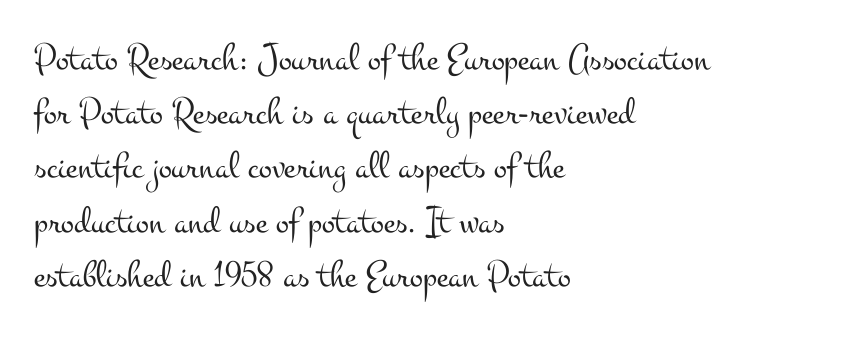
Q: Is the text bold? A: No.
Q: Is the text italic (slanted)? A: Yes.
Q: Is the text underlined? A: No.
Q: How is the paragraph aligned? A: Left-aligned.
Q: Is the spacing between letters normal or unusually wide? A: Normal.
Q: Is the spacing between lines tight, normal or loose? A: Normal.
Q: Width (condensed, normal, or wide)? A: Wide.
Q: Stroke contrast? A: Medium.
Q: x-height? A: Small.
Q: Monospaced? A: No.
